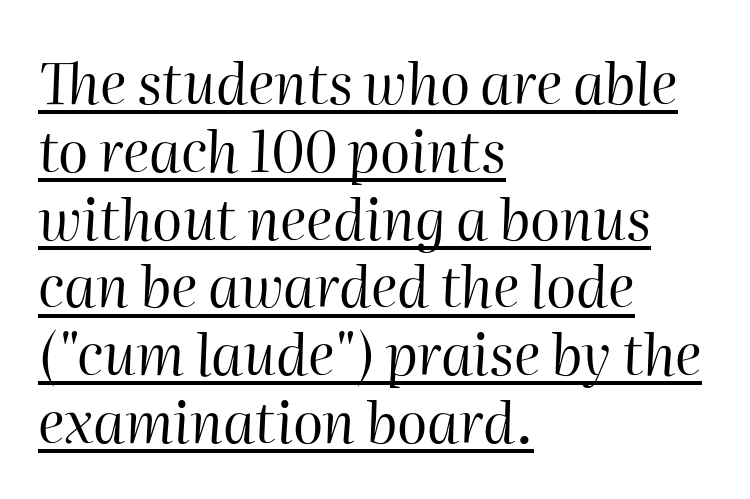
Q: Is the text bold? A: No.
Q: Is the text italic (slanted)? A: Yes, it leans right by about 2 degrees.
Q: Is the text underlined? A: Yes.
Q: How is the paragraph aligned? A: Left-aligned.
Q: Is the spacing between letters normal or unusually wide? A: Normal.
Q: Width (condensed, normal, or wide)? A: Normal.
Q: Stroke contrast? A: High.
Q: x-height? A: Medium.
Q: Monospaced? A: No.
